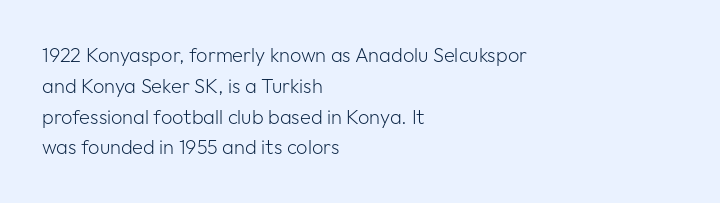
{"italic": "no", "bold": "no", "underline": "no", "align": "left", "line_spacing": "normal", "line_spacing_ratio": 1.54, "letter_spacing": "normal", "letter_spacing_em": 0.0, "glyph_px": 20}
